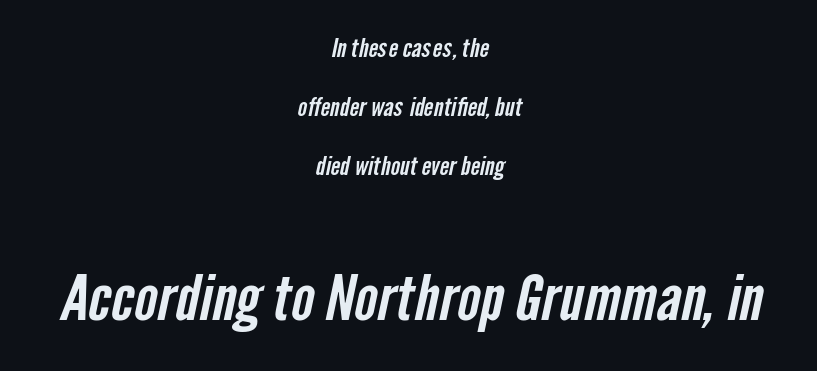
{"serif": "no", "width": "condensed", "stroke_contrast": "low", "x_height": "medium", "monospaced": "no", "underline": "no", "align": "center", "line_spacing": "loose", "line_spacing_ratio": 2.37, "letter_spacing": "normal", "letter_spacing_em": 0.0, "larger_block": "second", "size_ratio": 2.48, "glyph_px": 62}
